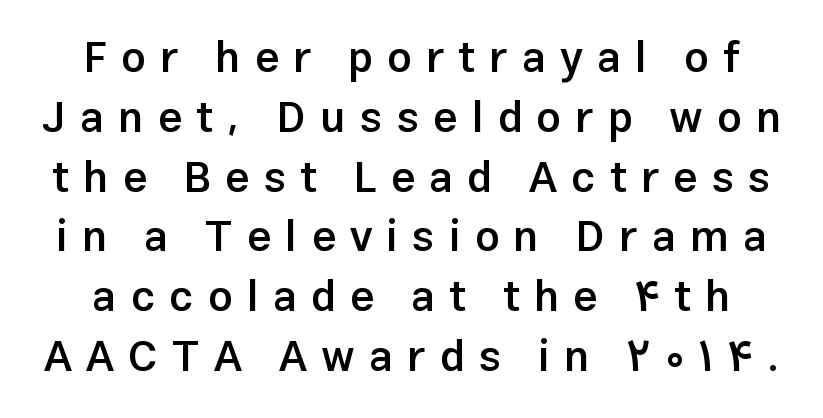
{"serif": "no", "italic": "no", "bold": "semi", "weight": "semibold", "width": "normal", "stroke_contrast": "low", "x_height": "medium", "monospaced": "no", "underline": "no", "align": "center", "line_spacing": "normal", "line_spacing_ratio": 1.39, "letter_spacing": "wide", "letter_spacing_em": 0.33, "glyph_px": 43}
